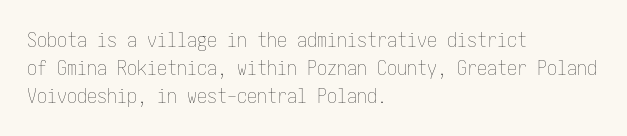
Q: Is the text bold? A: No.
Q: Is the text italic (slanted)? A: No, it is upright.
Q: Is the text underlined? A: No.
Q: How is the paragraph aligned? A: Left-aligned.
Q: Is the spacing between letters normal or unusually wide? A: Normal.
Q: Is the spacing between lines tight, normal or loose? A: Normal.
